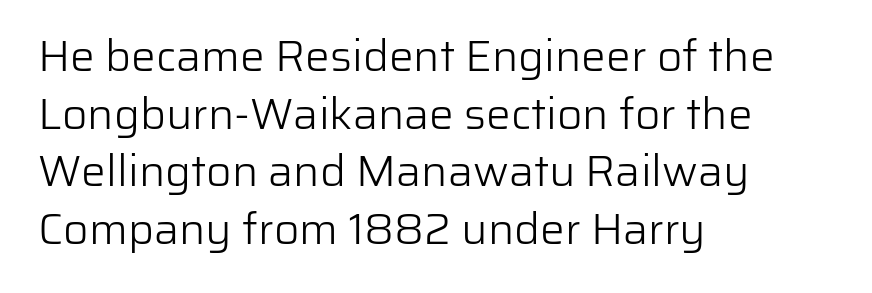
{"serif": "no", "italic": "no", "bold": "no", "weight": "light", "width": "normal", "stroke_contrast": "low", "x_height": "medium", "monospaced": "no", "underline": "no", "align": "left", "line_spacing": "normal", "line_spacing_ratio": 1.31, "letter_spacing": "normal", "letter_spacing_em": 0.0, "glyph_px": 44}
